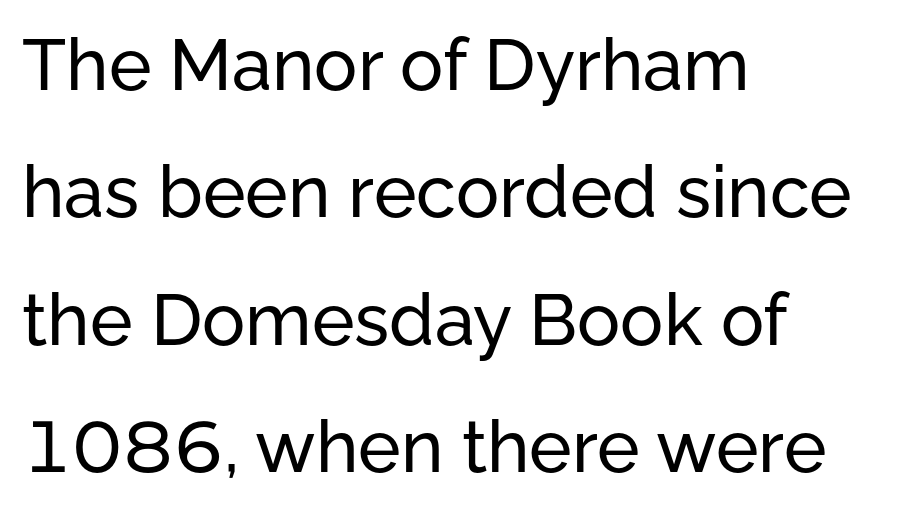
Underlining? Definitely not there. The rendering keeps characters at their native spacing. Varying glyph widths throughout — classic text-font behaviour. This rendering uses left alignment, leaving the right contour irregular.
